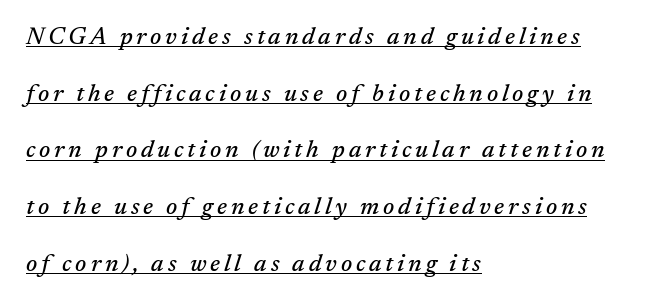
Q: Is the text italic (slanted)? A: Yes, it leans right by about 17 degrees.
Q: Is the text underlined? A: Yes.
Q: How is the paragraph aligned? A: Left-aligned.
Q: Is the spacing between lines tight, normal or loose? A: Loose.
